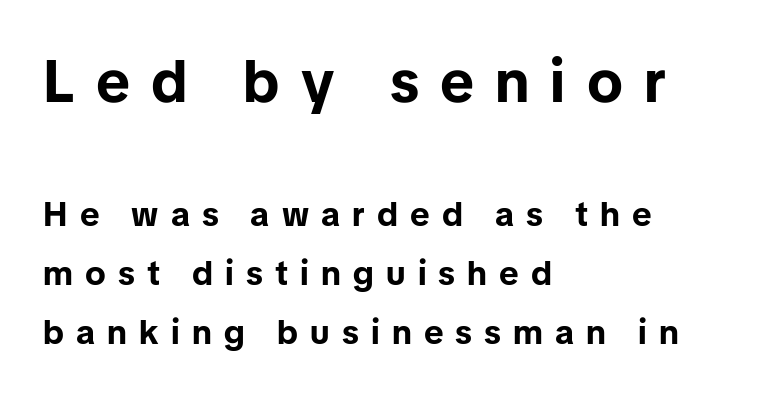
This sample uses expanded letter spacing, leaving extra air between glyphs. Upright lettering throughout. The upper block of text is set noticeably larger than the block beneath it. The sample has been set heavy, in full bold. The passage shown is not underscored anywhere. The glyphs in this specimen are sans serif.
